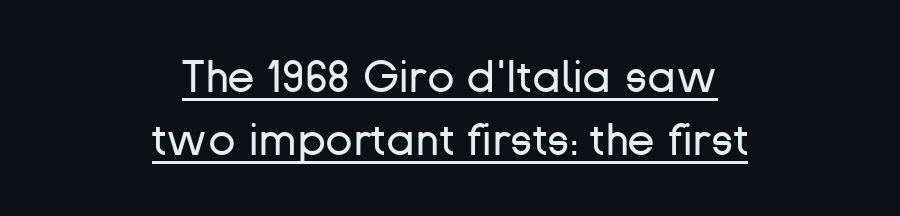
Q: Is the text bold? A: No.
Q: Is the text italic (slanted)? A: No, it is upright.
Q: Is the typeface a serif or a sans-serif typeface? A: Sans-serif.
Q: Is the text underlined? A: Yes.
Q: How is the paragraph aligned? A: Centered.
Q: Is the spacing between letters normal or unusually wide? A: Normal.
Q: Is the spacing between lines tight, normal or loose? A: Normal.
Q: Width (condensed, normal, or wide)? A: Normal.
Q: Stroke contrast? A: Low.
Q: x-height? A: Medium.
Q: Monospaced? A: No.
